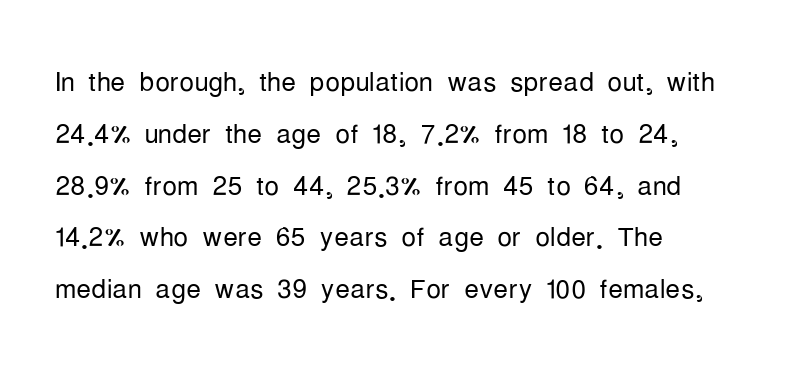
Q: Is the text bold? A: No.
Q: Is the text italic (slanted)? A: No, it is upright.
Q: Is the typeface a serif or a sans-serif typeface? A: Sans-serif.
Q: Is the text underlined? A: No.
Q: How is the paragraph aligned? A: Left-aligned.
Q: Is the spacing between letters normal or unusually wide? A: Normal.
Q: Is the spacing between lines tight, normal or loose? A: Normal.
Q: Width (condensed, normal, or wide)? A: Condensed.
Q: Stroke contrast? A: Low.
Q: x-height? A: Medium.
Q: Monospaced? A: No.
